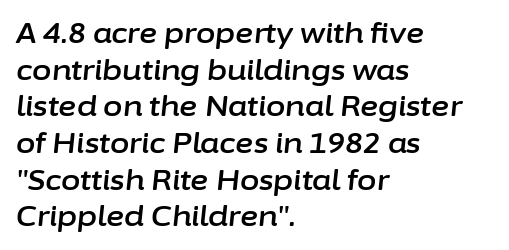
Looking at the ascenders, they clearly lean. The rendering uses natural spacing where letterforms have individual widths. If you measured baseline to baseline, you'd find a middling distance. Layout note: lines flush left. Default kerning and tracking; the words read as compact shapes. Has an underline been added? It has not.
